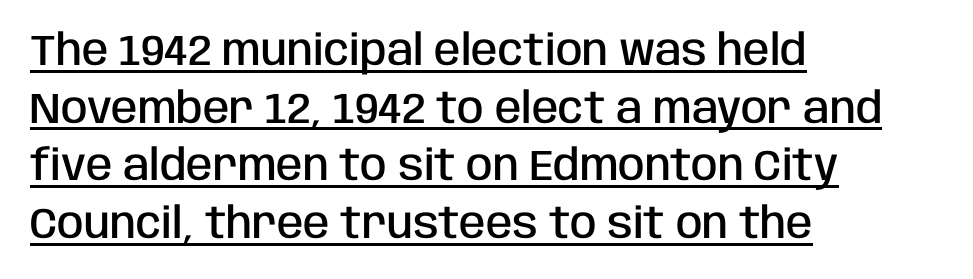
{"serif": "no", "italic": "no", "bold": "semi", "weight": "semibold", "width": "condensed", "stroke_contrast": "low", "x_height": "large", "monospaced": "no", "underline": "yes", "align": "left", "line_spacing": "normal", "line_spacing_ratio": 1.34, "letter_spacing": "normal", "letter_spacing_em": 0.0, "glyph_px": 43}
